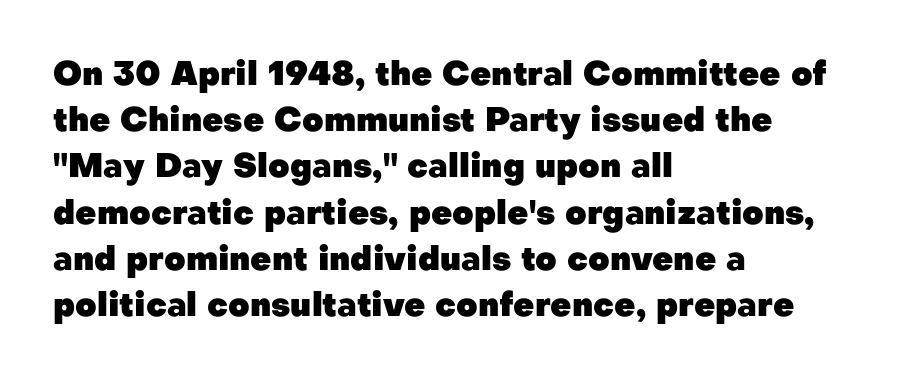
Q: Is the text bold? A: Yes.
Q: Is the text italic (slanted)? A: No, it is upright.
Q: Is the typeface a serif or a sans-serif typeface? A: Sans-serif.
Q: Is the text underlined? A: No.
Q: How is the paragraph aligned? A: Left-aligned.
Q: Is the spacing between letters normal or unusually wide? A: Normal.
Q: Is the spacing between lines tight, normal or loose? A: Normal.
Q: Width (condensed, normal, or wide)? A: Normal.
Q: Stroke contrast? A: Low.
Q: x-height? A: Medium.
Q: Monospaced? A: No.
